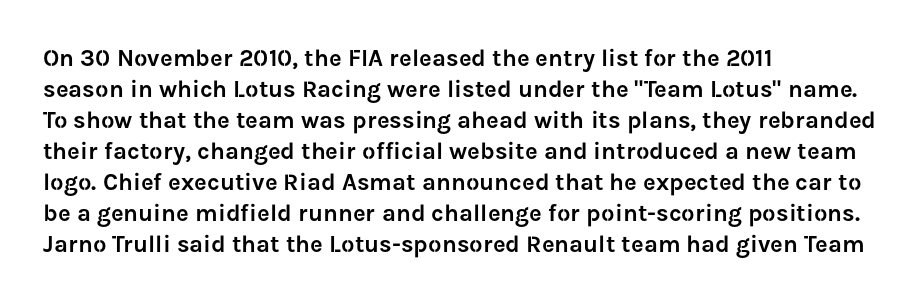
Q: Is the text italic (slanted)? A: No, it is upright.
Q: Is the text underlined? A: No.
Q: How is the paragraph aligned? A: Left-aligned.
Q: Is the spacing between letters normal or unusually wide? A: Normal.
Q: Is the spacing between lines tight, normal or loose? A: Normal.
